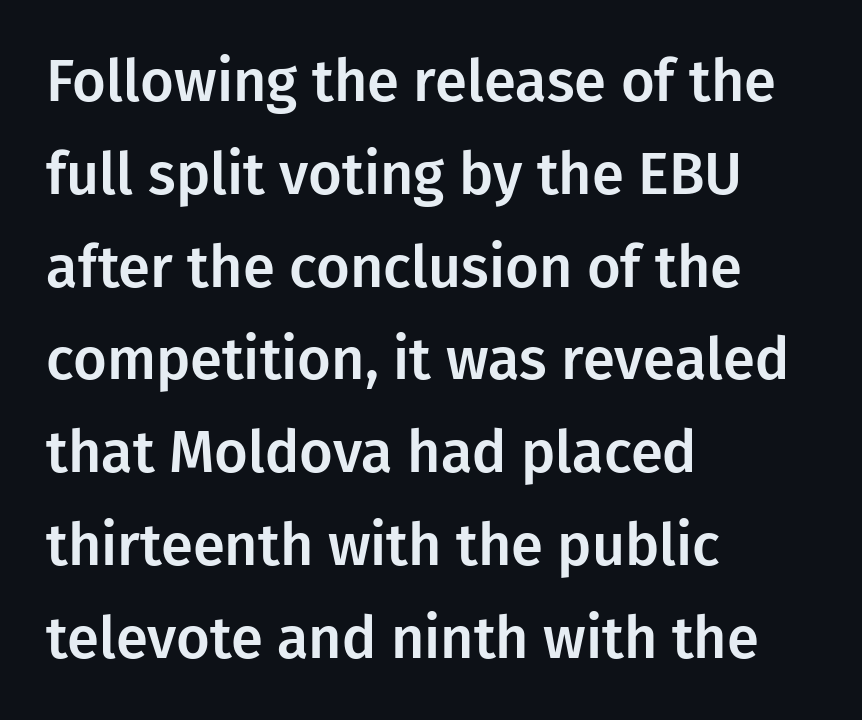
Q: Is the text italic (slanted)? A: No, it is upright.
Q: Is the typeface a serif or a sans-serif typeface? A: Sans-serif.
Q: Is the text underlined? A: No.
Q: How is the paragraph aligned? A: Left-aligned.
Q: Is the spacing between letters normal or unusually wide? A: Normal.
Q: Is the spacing between lines tight, normal or loose? A: Normal.
Q: Width (condensed, normal, or wide)? A: Normal.
Q: Stroke contrast? A: Low.
Q: x-height? A: Medium.
Q: Monospaced? A: No.
